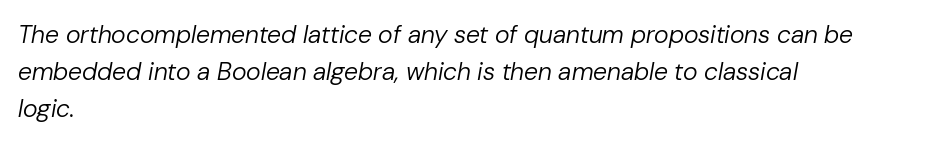
The image shows 25 px text type, italic (leaning right); set left-aligned, normal line spacing (1.48x), normal letter spacing, not underlined.
